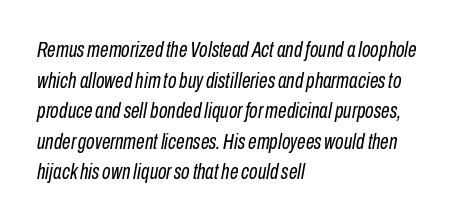
A quiet, ordinary-to-light weight characterises the typeface. The letters sit at their default tracking, neither squeezed nor spread. Leading matches the norm, producing a regular column. Honestly, there is no underline to notice here at all. Compared with a centered layout, this one pins lines to the left instead. The face used here has a pronounced slope to its letters.
